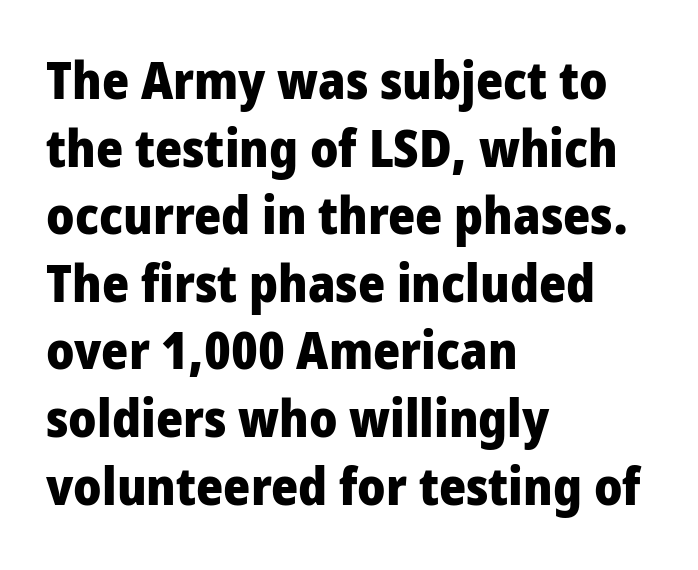
Q: Is the text bold? A: Yes.
Q: Is the text italic (slanted)? A: No, it is upright.
Q: Is the typeface a serif or a sans-serif typeface? A: Sans-serif.
Q: Is the text underlined? A: No.
Q: How is the paragraph aligned? A: Left-aligned.
Q: Is the spacing between letters normal or unusually wide? A: Normal.
Q: Is the spacing between lines tight, normal or loose? A: Normal.
Q: Width (condensed, normal, or wide)? A: Condensed.
Q: Stroke contrast? A: Low.
Q: x-height? A: Large.
Q: Monospaced? A: No.
